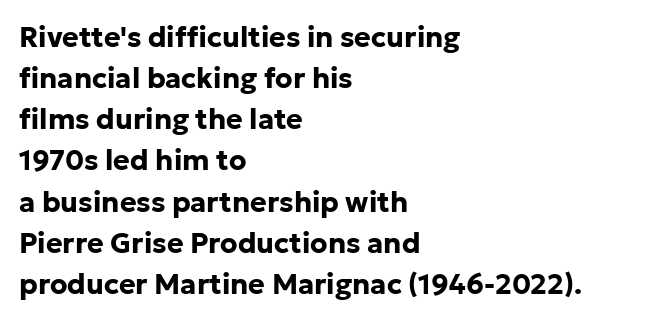
Serifs: no, the terminals of the letterforms are clean. Thick stems and heavy bowls — unmistakably bold. Italic? Not at all — the glyphs are vertical. Words appear dense and cohesive because spacing is normal. Underlining? Definitely not there.
